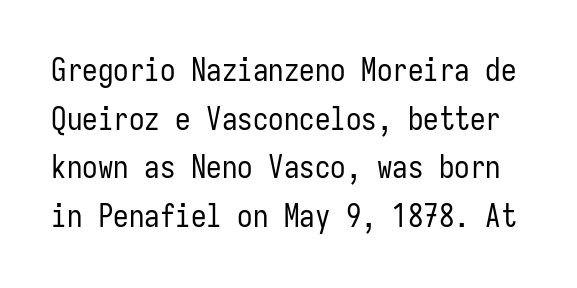
Q: Is the text bold? A: No.
Q: Is the text italic (slanted)? A: No, it is upright.
Q: Is the typeface a serif or a sans-serif typeface? A: Sans-serif.
Q: Is the text underlined? A: No.
Q: Is the spacing between letters normal or unusually wide? A: Normal.
Q: Is the spacing between lines tight, normal or loose? A: Normal.
Q: Width (condensed, normal, or wide)? A: Condensed.
Q: Stroke contrast? A: Low.
Q: x-height? A: Medium.
Q: Monospaced? A: Yes.
